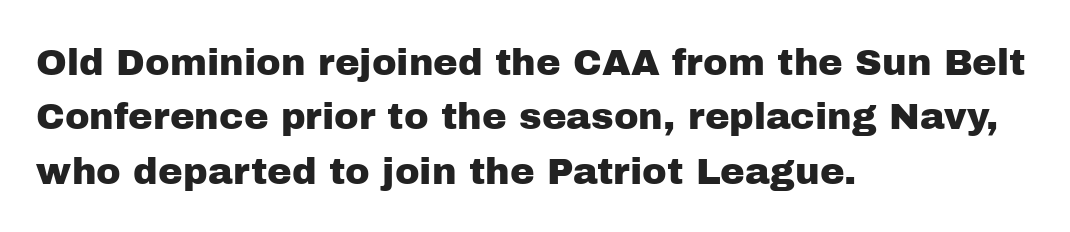
{"serif": "no", "italic": "no", "width": "normal", "stroke_contrast": "low", "x_height": "medium", "monospaced": "no", "underline": "no", "align": "left", "line_spacing": "normal", "line_spacing_ratio": 1.47, "letter_spacing": "normal", "letter_spacing_em": 0.0, "glyph_px": 37}
